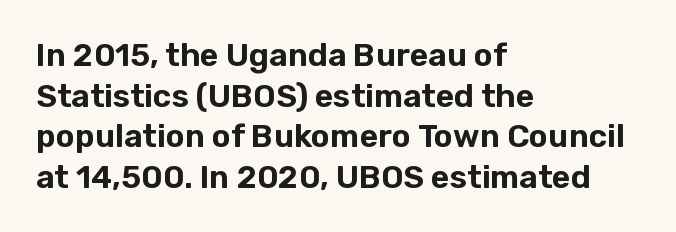
Q: Is the text italic (slanted)? A: No, it is upright.
Q: Is the typeface a serif or a sans-serif typeface? A: Sans-serif.
Q: Is the text underlined? A: No.
Q: How is the paragraph aligned? A: Left-aligned.
Q: Is the spacing between letters normal or unusually wide? A: Normal.
Q: Is the spacing between lines tight, normal or loose? A: Normal.
Q: Width (condensed, normal, or wide)? A: Normal.
Q: Stroke contrast? A: Low.
Q: x-height? A: Medium.
Q: Monospaced? A: No.
